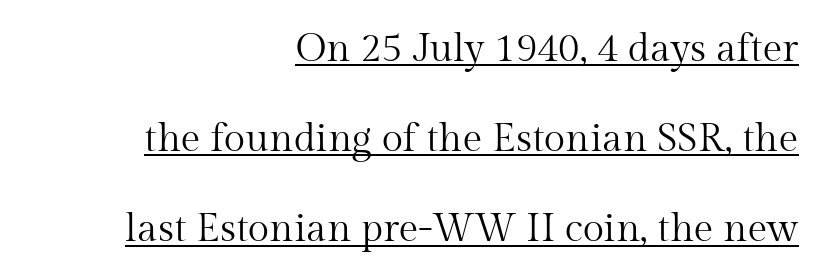
{"serif": "yes", "italic": "no", "bold": "no", "weight": "regular", "width": "normal", "stroke_contrast": "medium", "x_height": "medium", "monospaced": "no", "underline": "yes", "align": "right", "line_spacing": "loose", "line_spacing_ratio": 2.31, "letter_spacing": "normal", "letter_spacing_em": 0.0, "glyph_px": 39}
